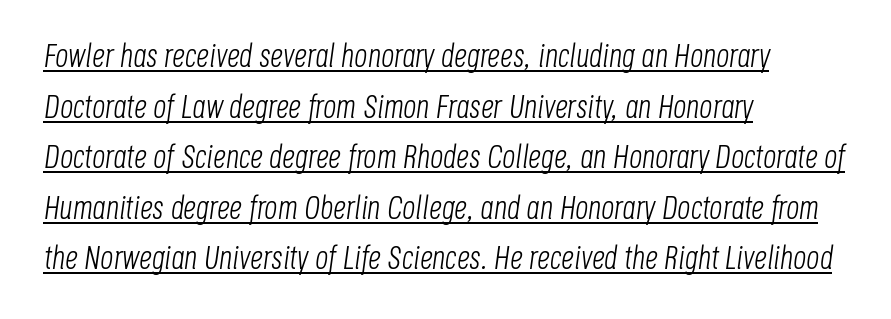
{"italic": "yes", "lean": "right", "slant_degrees": 8, "bold": "no", "weight": "light", "width": "condensed", "stroke_contrast": "low", "x_height": "large", "monospaced": "no", "underline": "yes", "align": "left", "line_spacing": "normal", "line_spacing_ratio": 1.58, "letter_spacing": "normal", "letter_spacing_em": 0.0, "glyph_px": 32}
